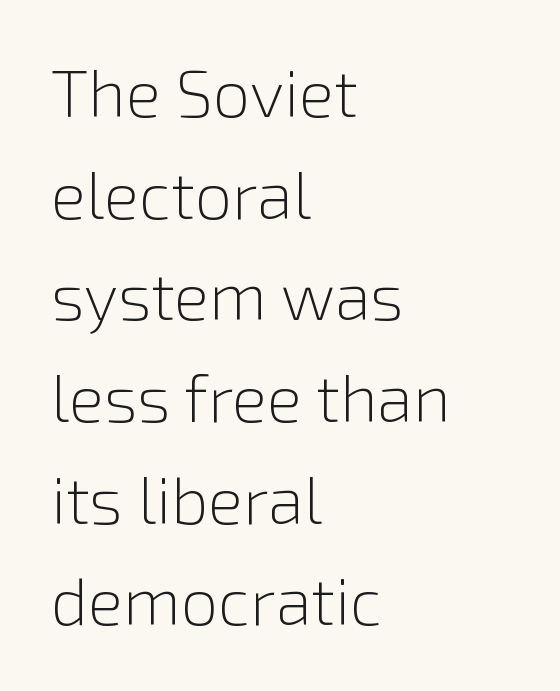
Reading down the column, the eye jumps a familiar distance to each next line. Lines of text with bare space underneath. Do the letters lean? They stand straight. There is no visible air inserted between adjacent glyphs. Which margin do the lines hug? The left one — the right edge is uneven.
